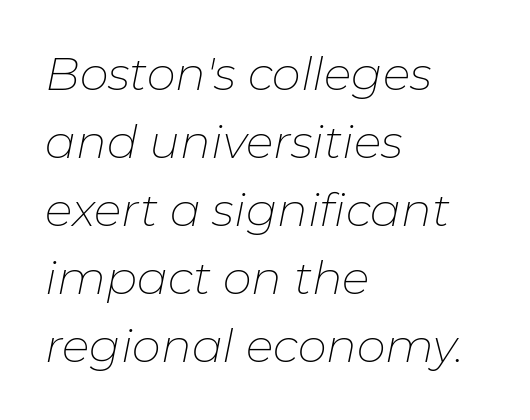
Q: Is the text bold? A: No.
Q: Is the text italic (slanted)? A: Yes, it leans right by about 11 degrees.
Q: Is the text underlined? A: No.
Q: How is the paragraph aligned? A: Left-aligned.
Q: Is the spacing between letters normal or unusually wide? A: Normal.
Q: Is the spacing between lines tight, normal or loose? A: Normal.
Q: Width (condensed, normal, or wide)? A: Normal.
Q: Stroke contrast? A: Low.
Q: x-height? A: Medium.
Q: Monospaced? A: No.
